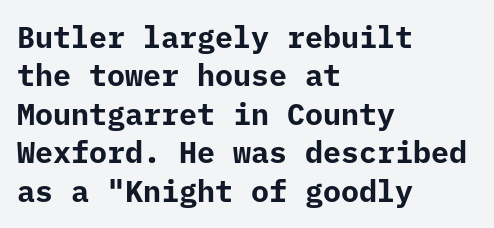
{"serif": "no", "italic": "no", "bold": "yes", "weight": "bold", "width": "normal", "stroke_contrast": "low", "x_height": "medium", "monospaced": "yes", "underline": "no", "align": "left", "line_spacing": "normal", "line_spacing_ratio": 1.28, "letter_spacing": "normal", "letter_spacing_em": 0.0, "glyph_px": 30}
